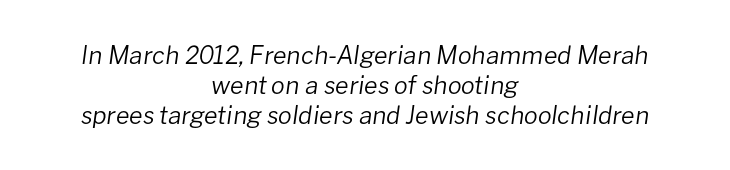
The image shows 25 px text type, italic (leaning right); set centered, line spacing 1.21x, normal letter spacing, not underlined.
